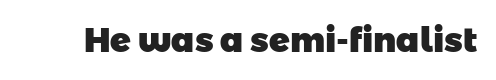
Q: Is the text bold? A: Yes.
Q: Is the typeface a serif or a sans-serif typeface? A: Sans-serif.
Q: Is the text underlined? A: No.
Q: Is the spacing between letters normal or unusually wide? A: Normal.
Q: Width (condensed, normal, or wide)? A: Normal.
Q: Stroke contrast? A: Low.
Q: x-height? A: Medium.
Q: Monospaced? A: No.
